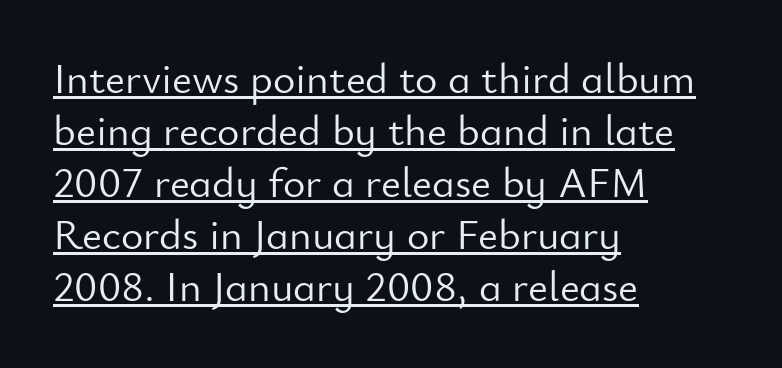
Q: Is the text bold? A: No.
Q: Is the text italic (slanted)? A: No, it is upright.
Q: Is the typeface a serif or a sans-serif typeface? A: Sans-serif.
Q: Is the text underlined? A: Yes.
Q: How is the paragraph aligned? A: Left-aligned.
Q: Is the spacing between letters normal or unusually wide? A: Normal.
Q: Width (condensed, normal, or wide)? A: Normal.
Q: Stroke contrast? A: Low.
Q: x-height? A: Small.
Q: Monospaced? A: No.
